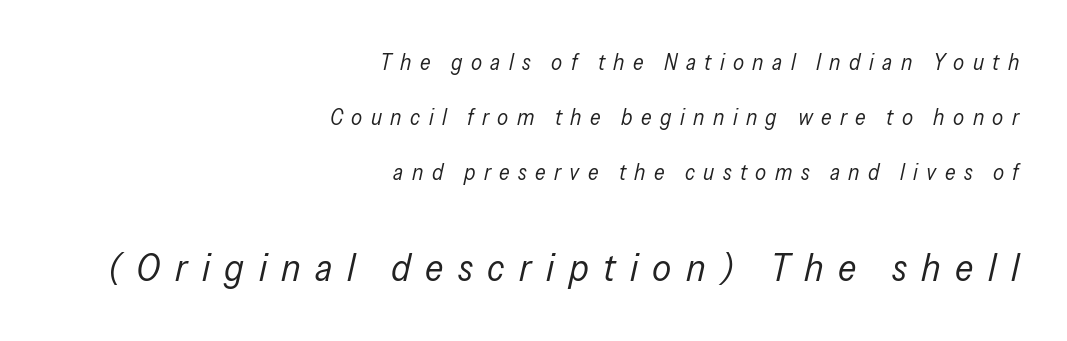
The image shows 38 px regular-weight, condensed type, italic (leaning right); set right-aligned, loose line spacing (2.5x), unusually wide letter spacing (+0.38 em), not underlined; the second (bottom) block is 1.73x larger; low stroke contrast and a medium x-height.
